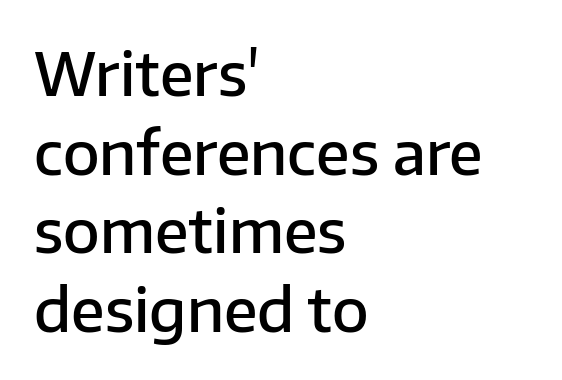
Q: Is the text bold? A: Semi-bold.
Q: Is the text italic (slanted)? A: No, it is upright.
Q: Is the typeface a serif or a sans-serif typeface? A: Sans-serif.
Q: Is the text underlined? A: No.
Q: How is the paragraph aligned? A: Left-aligned.
Q: Is the spacing between letters normal or unusually wide? A: Normal.
Q: Is the spacing between lines tight, normal or loose? A: Normal.
Q: Width (condensed, normal, or wide)? A: Normal.
Q: Stroke contrast? A: Low.
Q: x-height? A: Medium.
Q: Monospaced? A: No.
